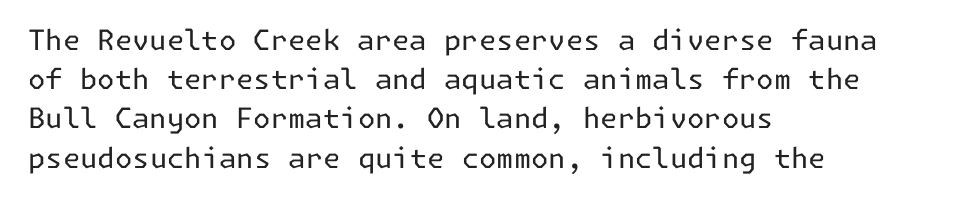
Letters rest on an invisible, unmarked baseline. Is this a heavy cut? Hardly; it is regular or lighter. The compositor pushed each line to the left boundary. The rendering shows plain stroke endings on the letterforms — a sans-serif design.
